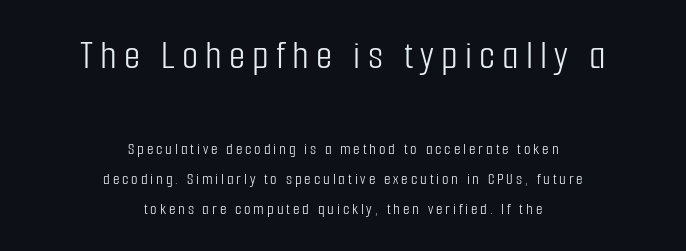
Q: Is the text bold? A: No.
Q: Is the text italic (slanted)? A: No, it is upright.
Q: Is the typeface a serif or a sans-serif typeface? A: Sans-serif.
Q: Is the text underlined? A: No.
Q: How is the paragraph aligned? A: Centered.
Q: Which block of text is set in a larger size, the first (top) or the second (bottom)? A: The first (top) one.
Q: Width (condensed, normal, or wide)? A: Condensed.
Q: Stroke contrast? A: Low.
Q: x-height? A: Medium.
Q: Monospaced? A: No.
